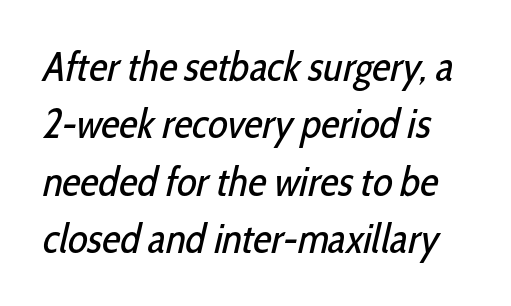
{"serif": "no", "bold": "no", "weight": "regular", "width": "condensed", "stroke_contrast": "low", "x_height": "medium", "monospaced": "no", "underline": "no", "line_spacing": "normal", "line_spacing_ratio": 1.4, "letter_spacing": "normal", "letter_spacing_em": 0.0, "glyph_px": 41}
